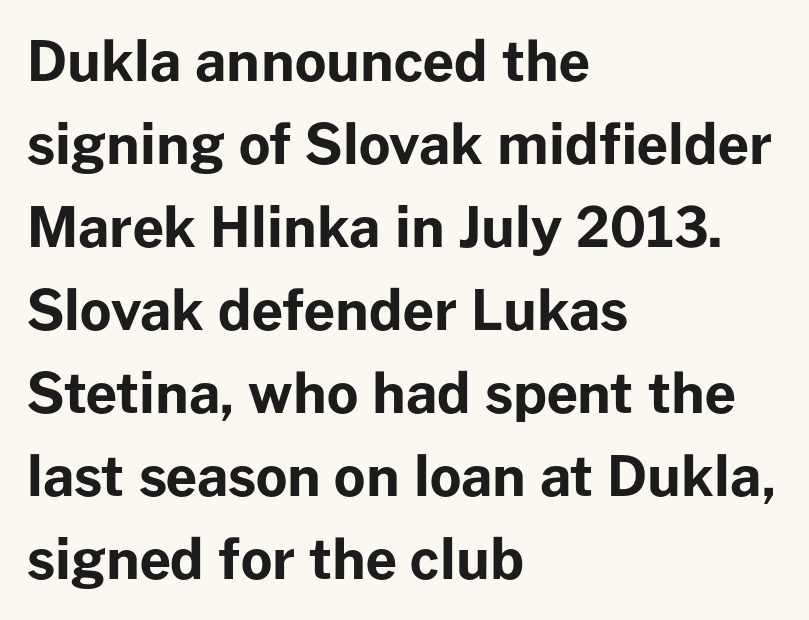
{"serif": "no", "italic": "no", "bold": "yes", "weight": "bold", "width": "normal", "stroke_contrast": "low", "x_height": "medium", "monospaced": "no", "underline": "no", "align": "left", "line_spacing": "normal", "line_spacing_ratio": 1.51, "letter_spacing": "normal", "letter_spacing_em": 0.0, "glyph_px": 55}
